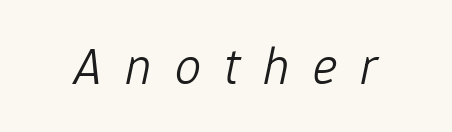
The image shows 52 px light type, italic (leaning right); set unusually wide letter spacing (+0.44 em), not underlined; low stroke contrast and a medium x-height.
